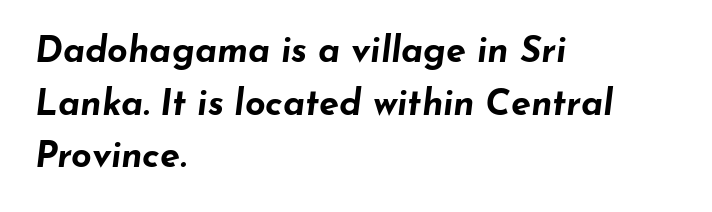
Weight: bold. The rendering uses a moderate line-height, typical for paragraphs. Is this a fixed-width face? No — the glyphs have proportional, varying widths. Default kerning and tracking; the words read as compact shapes.
